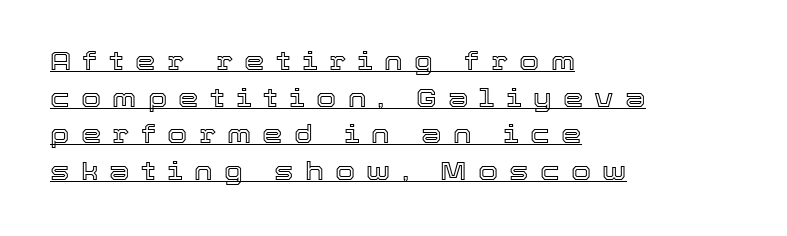
{"italic": "no", "underline": "yes", "align": "left", "line_spacing": "normal", "line_spacing_ratio": 1.41, "letter_spacing": "wide", "letter_spacing_em": 0.43, "glyph_px": 26}
